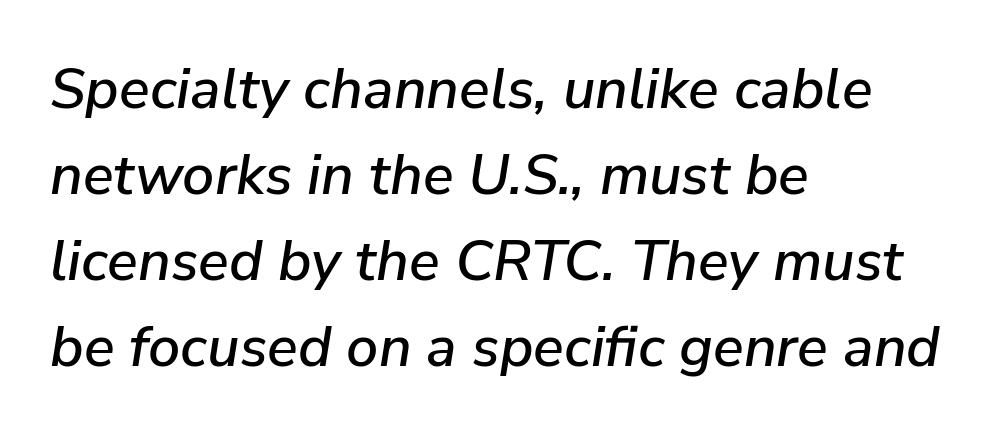
The image shows 57 px text type, italic (leaning right); set left-aligned, normal line spacing (1.51x), normal letter spacing, not underlined; low stroke contrast and a medium x-height.
